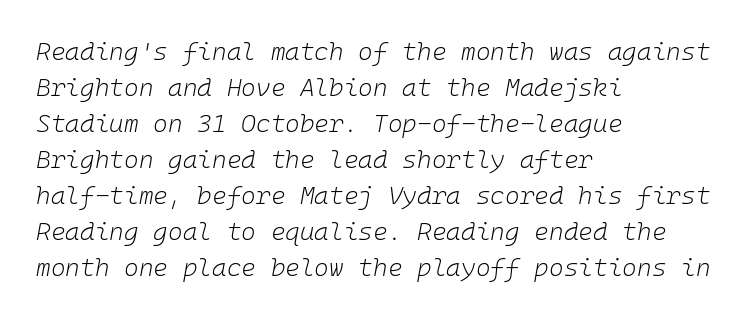
{"italic": "yes", "lean": "right", "slant_degrees": 10, "bold": "no", "underline": "no", "align": "left", "line_spacing": "normal", "line_spacing_ratio": 1.44, "letter_spacing": "normal", "letter_spacing_em": 0.0, "glyph_px": 25}
